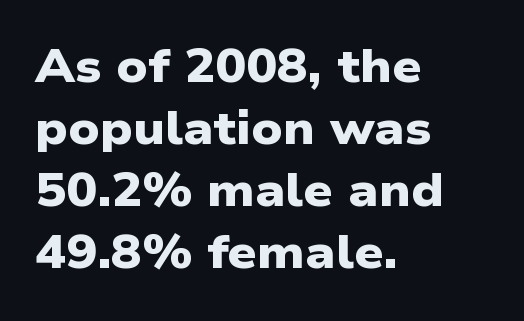
The image shows 46 px heavy, wide sans-serif type; set left-aligned, normal line spacing (1.35x), normal letter spacing, not underlined; low stroke contrast and a medium x-height.
